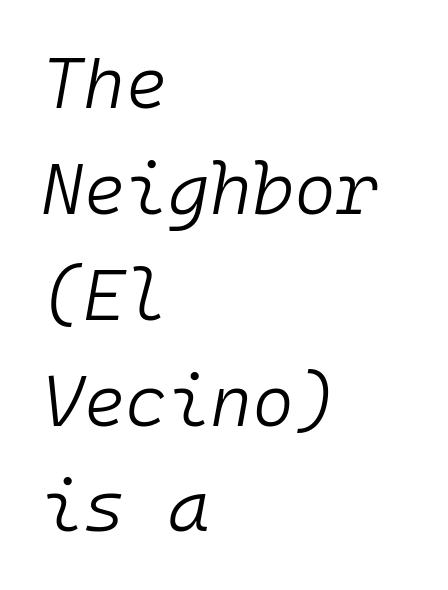
The image shows 72 px light type, italic (leaning right), monospaced; set left-aligned, normal line spacing (1.47x), normal letter spacing, not underlined; low stroke contrast and a medium x-height.
